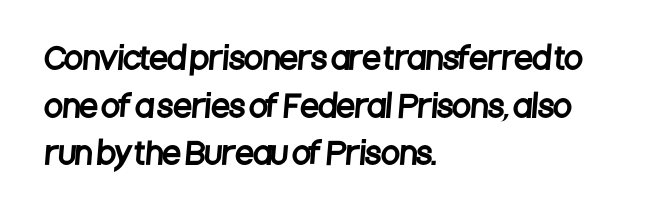
Q: Is the typeface a serif or a sans-serif typeface? A: Sans-serif.
Q: Is the text underlined? A: No.
Q: How is the paragraph aligned? A: Left-aligned.
Q: Is the spacing between letters normal or unusually wide? A: Normal.
Q: Is the spacing between lines tight, normal or loose? A: Normal.
Q: Width (condensed, normal, or wide)? A: Condensed.
Q: Stroke contrast? A: Low.
Q: x-height? A: Large.
Q: Monospaced? A: No.
